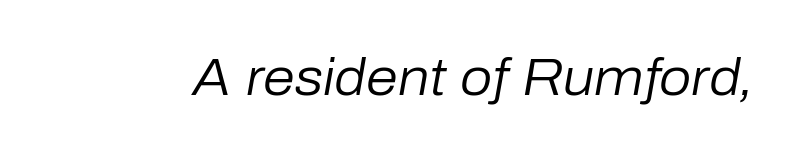
The glyphs look as if they've been sheared to an angle. Descenders are the only things crossing below the line. Nobody touched the tracking dial on this one. The characters are drawn with everyday or finer stroke widths. The rendering uses natural spacing where letterforms have individual widths.
